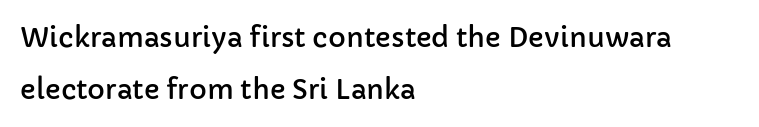
{"italic": "no", "underline": "no", "align": "left", "line_spacing": "loose", "line_spacing_ratio": 1.91, "letter_spacing": "normal", "letter_spacing_em": 0.0, "glyph_px": 27}
